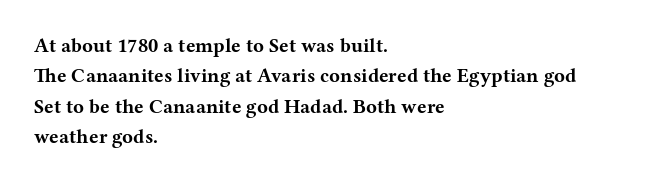
Heavy, bold letterforms. The rendering anchors every line to the left-hand side. The line-height multiplier appears to be the usual default. Style check: upright. There is no visible air inserted between adjacent glyphs. Descenders hang freely into open space.
